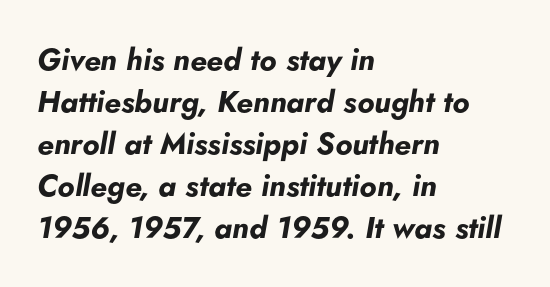
{"italic": "yes", "lean": "right", "slant_degrees": 5, "bold": "yes", "weight": "bold", "width": "normal", "stroke_contrast": "low", "x_height": "small", "monospaced": "no", "underline": "no", "align": "left", "line_spacing": "normal", "line_spacing_ratio": 1.4, "letter_spacing": "normal", "letter_spacing_em": 0.0, "glyph_px": 30}
